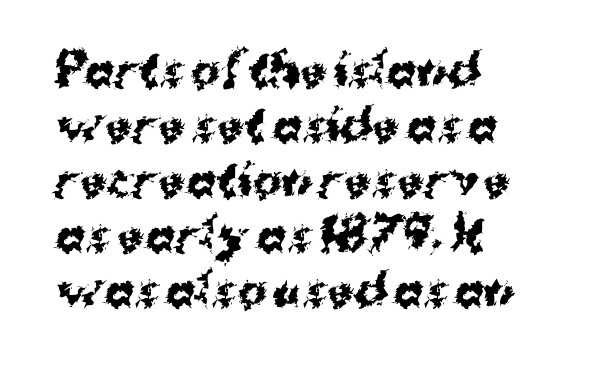
The line texture is even and compact thanks to regular tracking. Serif or sans? Sans — the stroke terminals are bare. Decoration check: the copy has no underline. A student would call this left alignment; a typographer would say flush left, rag right. The glyphs have the mass of a bold cut.
